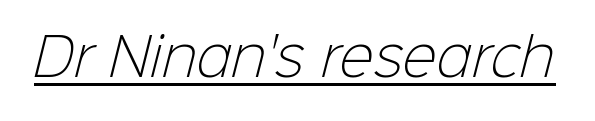
Weight: regular or lighter. Looks like regular typesetting: each glyph gets only the width it needs. Regarding serifs, this sample does without them. Students, note that the glyphs here touch the page at normal intervals. Underline: present.
